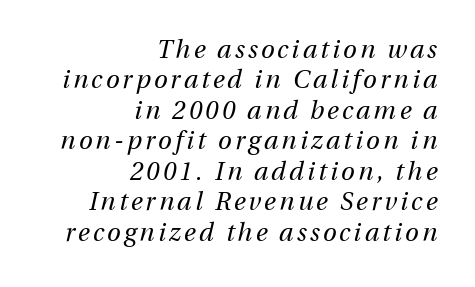
Q: Is the text bold? A: No.
Q: Is the text italic (slanted)? A: Yes, it leans right by about 13 degrees.
Q: Is the text underlined? A: No.
Q: How is the paragraph aligned? A: Right-aligned.
